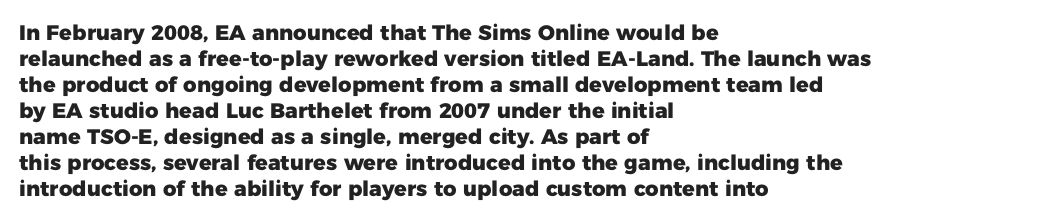
The image shows 21 px bold type, upright; set left-aligned, line spacing 1.24x, normal letter spacing, not underlined.
